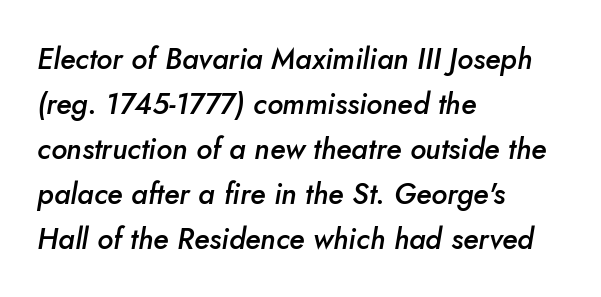
The image shows 29 px semibold type, italic (leaning right); set left-aligned, normal line spacing (1.55x), normal letter spacing, not underlined; low stroke contrast and a small x-height.
